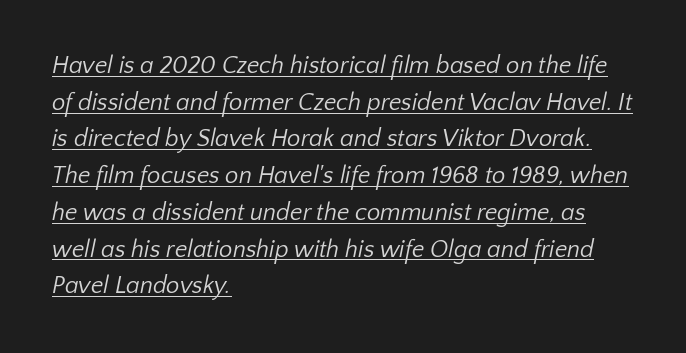
Bold? No — there's no thickening of the strokes. Regarding leading, the lines here are spaced in the standard way. Is the block centered? No — it sits flush against the left margin. The tracking reads as untouched default to a designer's eye. In designer terms, the underline attribute is active on this setting.
